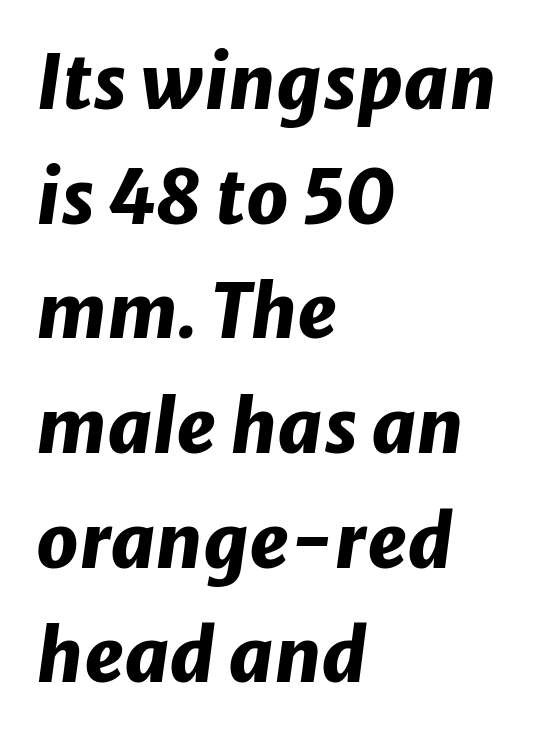
Q: Is the text bold? A: Yes.
Q: Is the text italic (slanted)? A: Yes, it leans right by about 8 degrees.
Q: Is the text underlined? A: No.
Q: How is the paragraph aligned? A: Left-aligned.
Q: Is the spacing between letters normal or unusually wide? A: Normal.
Q: Is the spacing between lines tight, normal or loose? A: Normal.
Q: Width (condensed, normal, or wide)? A: Normal.
Q: Stroke contrast? A: Low.
Q: x-height? A: Medium.
Q: Monospaced? A: No.
